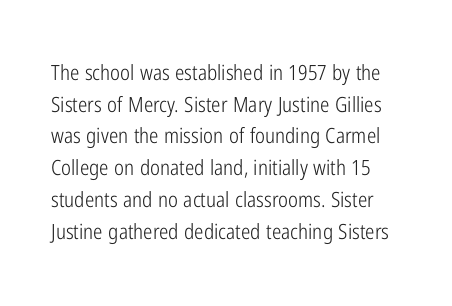
Q: Is the text bold? A: No.
Q: Is the text italic (slanted)? A: No, it is upright.
Q: Is the text underlined? A: No.
Q: Is the spacing between letters normal or unusually wide? A: Normal.
Q: Is the spacing between lines tight, normal or loose? A: Normal.
